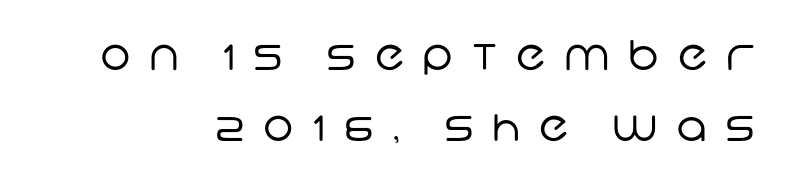
The image shows 41 px regular-weight sans-serif type; set right-aligned, line spacing 1.74x, unusually wide letter spacing (+0.46 em), not underlined; low stroke contrast and a large x-height.
